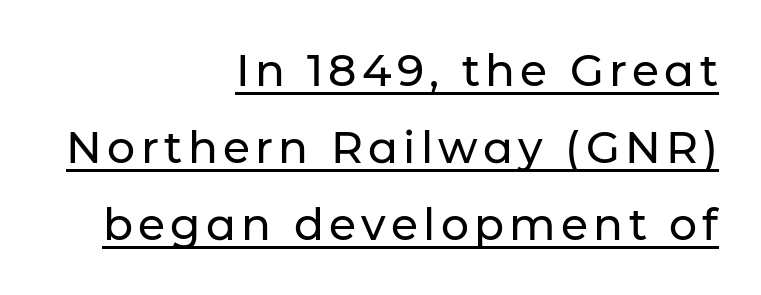
Q: Is the text italic (slanted)? A: No, it is upright.
Q: Is the typeface a serif or a sans-serif typeface? A: Sans-serif.
Q: Is the text underlined? A: Yes.
Q: How is the paragraph aligned? A: Right-aligned.
Q: Width (condensed, normal, or wide)? A: Normal.
Q: Stroke contrast? A: Low.
Q: x-height? A: Medium.
Q: Monospaced? A: No.
